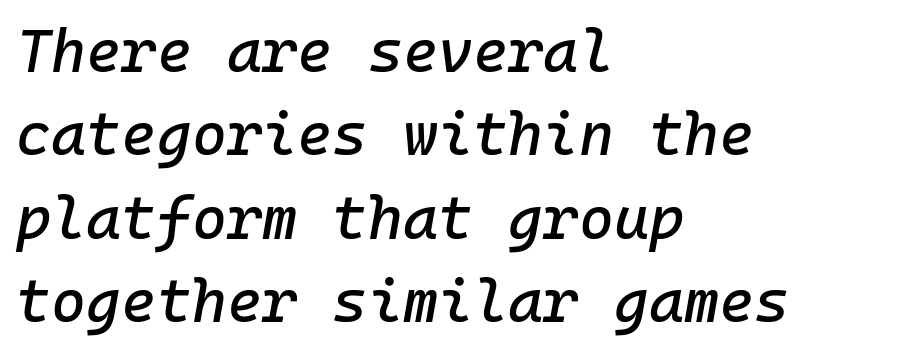
Q: Is the text italic (slanted)? A: Yes, it leans right by about 10 degrees.
Q: Is the text underlined? A: No.
Q: How is the paragraph aligned? A: Left-aligned.
Q: Is the spacing between letters normal or unusually wide? A: Normal.
Q: Is the spacing between lines tight, normal or loose? A: Normal.
Q: Width (condensed, normal, or wide)? A: Normal.
Q: Stroke contrast? A: Low.
Q: x-height? A: Medium.
Q: Monospaced? A: Yes.
